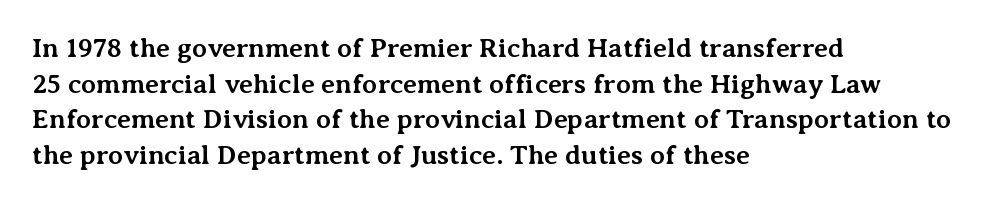
The image shows 27 px bold type, upright; set left-aligned, normal line spacing (1.32x), normal letter spacing, not underlined.
